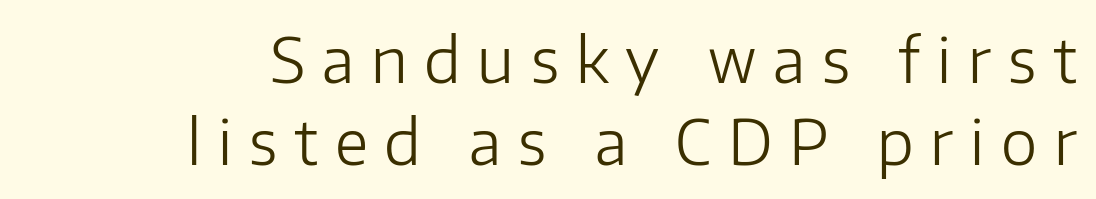
Ink coverage per letter is moderate at most. Loose tracking; the words dissolve into strings of separated letters. Anything drawn beneath the words? Only blank space. The axis of the letterforms is exactly vertical. Each new line begins a customary step beneath the previous one.
